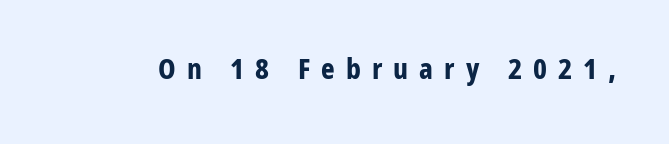
Q: Is the text bold? A: Yes.
Q: Is the text italic (slanted)? A: No, it is upright.
Q: Is the typeface a serif or a sans-serif typeface? A: Sans-serif.
Q: Is the text underlined? A: No.
Q: Is the spacing between letters normal or unusually wide? A: Unusually wide.
Q: Width (condensed, normal, or wide)? A: Condensed.
Q: Stroke contrast? A: Low.
Q: x-height? A: Medium.
Q: Monospaced? A: No.
